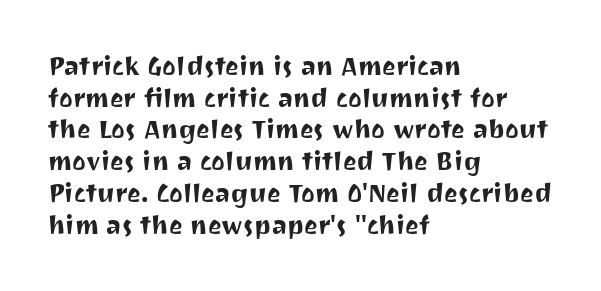
Q: Is the text italic (slanted)? A: No, it is upright.
Q: Is the text underlined? A: No.
Q: How is the paragraph aligned? A: Left-aligned.
Q: Is the spacing between letters normal or unusually wide? A: Normal.
